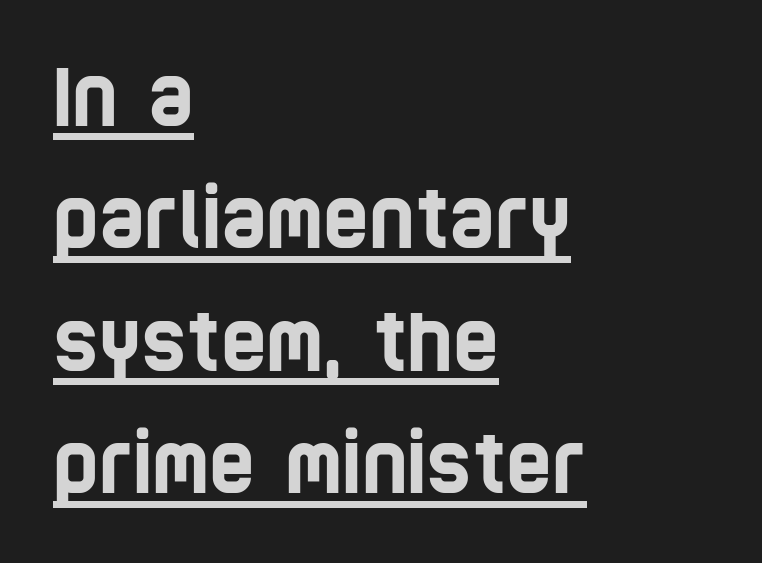
Q: Is the typeface a serif or a sans-serif typeface? A: Sans-serif.
Q: Is the text underlined? A: Yes.
Q: How is the paragraph aligned? A: Left-aligned.
Q: Is the spacing between letters normal or unusually wide? A: Normal.
Q: Is the spacing between lines tight, normal or loose? A: Normal.
Q: Width (condensed, normal, or wide)? A: Condensed.
Q: Stroke contrast? A: Low.
Q: x-height? A: Large.
Q: Monospaced? A: No.
